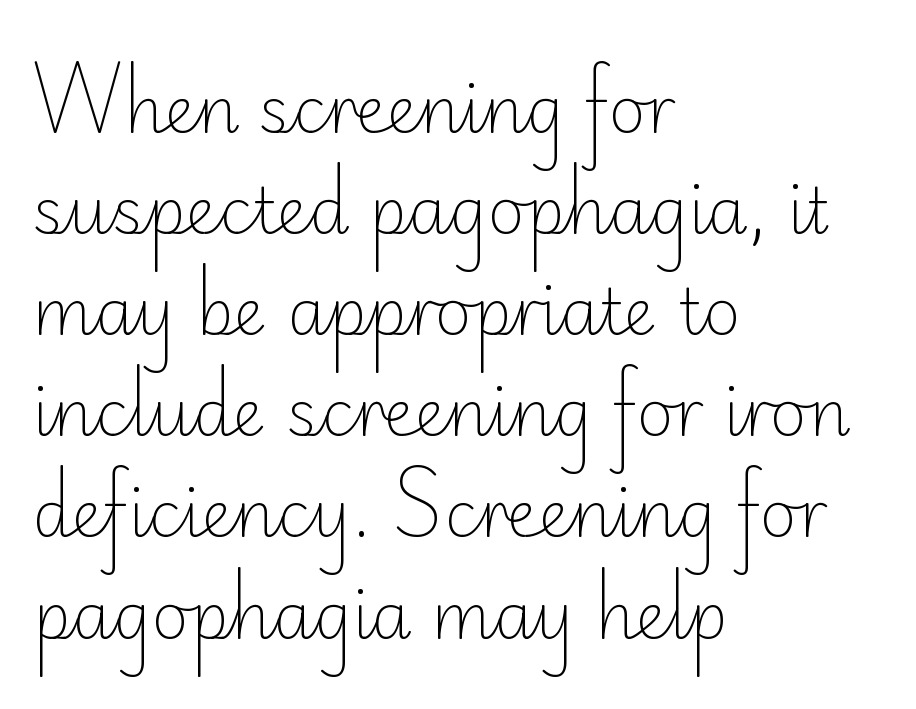
{"serif": "no", "italic": "no", "bold": "no", "weight": "light", "width": "normal", "stroke_contrast": "low", "x_height": "small", "monospaced": "no", "underline": "no", "align": "left", "line_spacing": "normal", "line_spacing_ratio": 1.58, "letter_spacing": "normal", "letter_spacing_em": 0.0, "glyph_px": 64}
